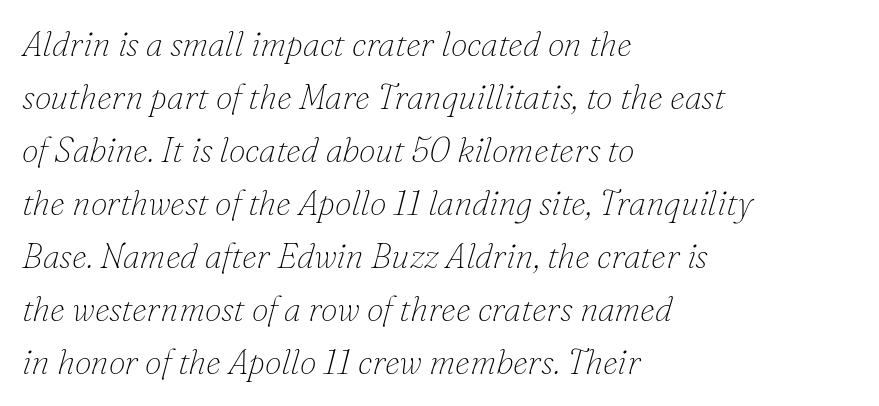
The image shows 34 px thin serif type, italic (leaning right); set left-aligned, normal line spacing (1.56x), normal letter spacing, not underlined; low stroke contrast and a small x-height.
